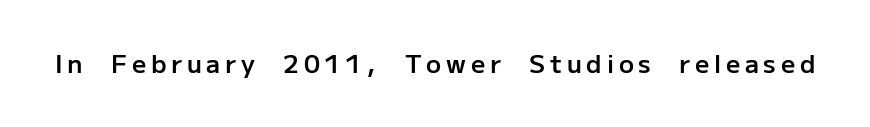
{"italic": "no", "bold": "semi", "underline": "no", "glyph_px": 25}
